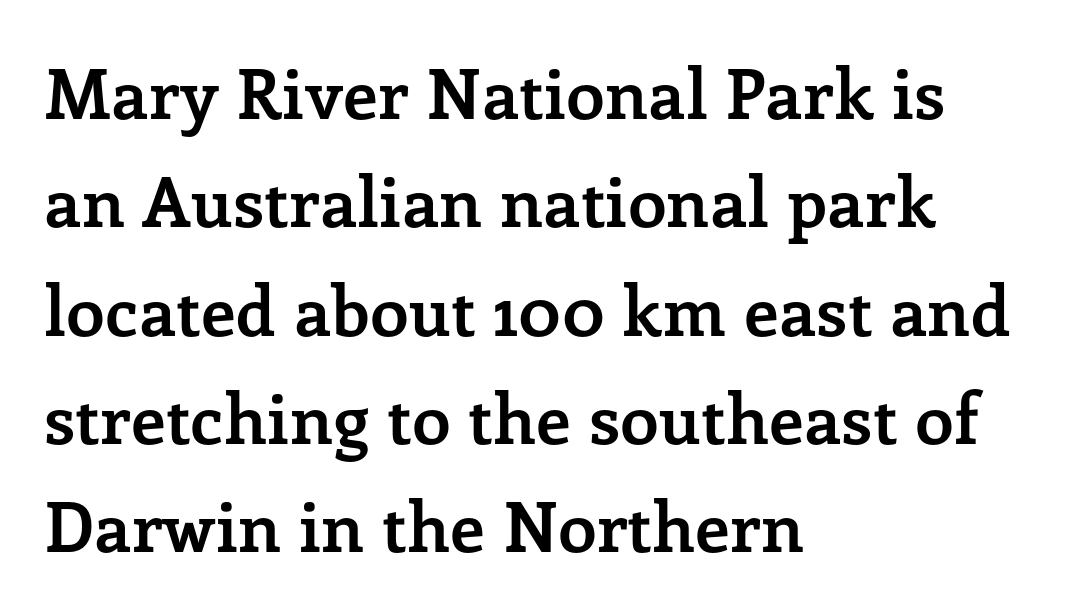
I'd call this a serif setting — the letters wear small feet. Notice how the passage keeps a crisp vertical edge on the left only. A typesetter would call this leading conventional body-copy spacing. Each letter keeps its own natural width here, so spacing adapts to shape. The zone under the glyphs is completely vacant. In terms of weight, the rendering is a true, heavy bold.
